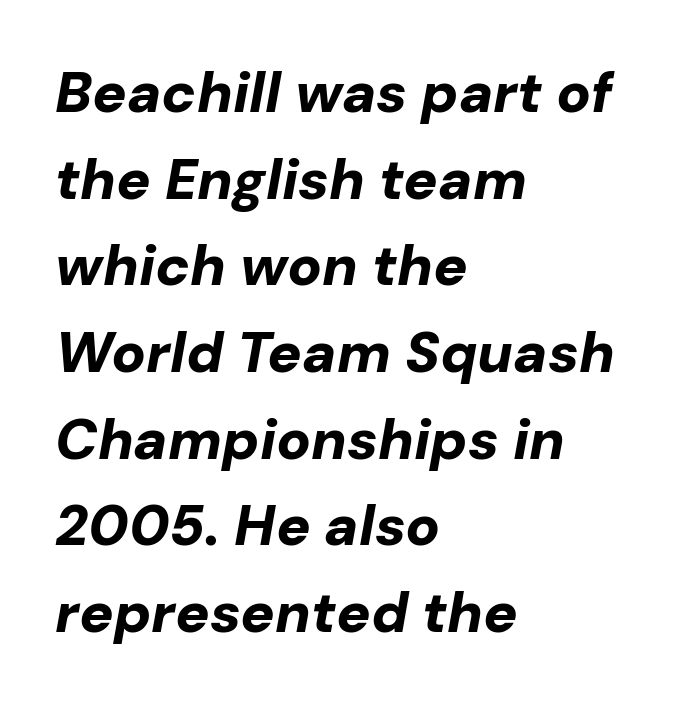
The image shows 57 px bold type, italic (leaning right); set left-aligned, normal line spacing (1.52x), normal letter spacing, not underlined; low stroke contrast and a medium x-height.
